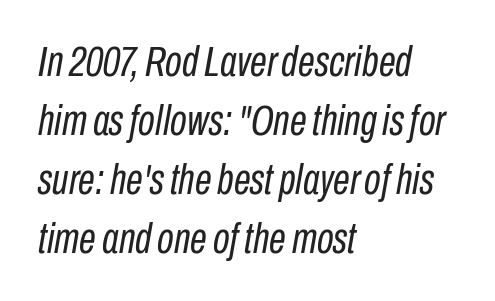
Q: Is the text bold? A: No.
Q: Is the text italic (slanted)? A: Yes, it leans right by about 10 degrees.
Q: Is the text underlined? A: No.
Q: How is the paragraph aligned? A: Left-aligned.
Q: Is the spacing between letters normal or unusually wide? A: Normal.
Q: Is the spacing between lines tight, normal or loose? A: Normal.
Q: Width (condensed, normal, or wide)? A: Condensed.
Q: Stroke contrast? A: Low.
Q: x-height? A: Medium.
Q: Monospaced? A: No.
